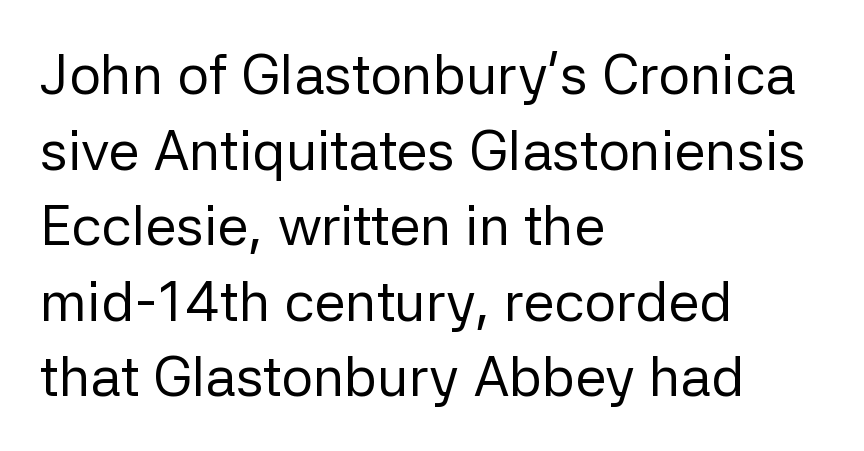
{"serif": "no", "italic": "no", "bold": "no", "weight": "regular", "width": "normal", "stroke_contrast": "low", "x_height": "medium", "monospaced": "no", "underline": "no", "align": "left", "line_spacing": "normal", "line_spacing_ratio": 1.35, "letter_spacing": "normal", "letter_spacing_em": 0.0, "glyph_px": 56}
